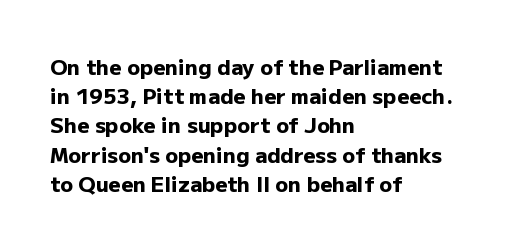
When letters stand straight like this, we call the style roman or upright. Line starts are locked; line ends wander. Quick note: underline off. Words appear dense and cohesive because spacing is normal. A normal amount of white space separates one row of letters from the next.
